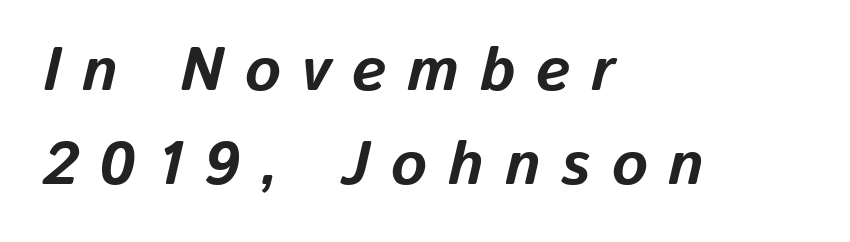
{"italic": "yes", "lean": "right", "slant_degrees": 13, "bold": "yes", "weight": "bold", "width": "normal", "stroke_contrast": "low", "x_height": "medium", "monospaced": "no", "underline": "no", "align": "left", "line_spacing": "normal", "line_spacing_ratio": 1.54, "letter_spacing": "wide", "letter_spacing_em": 0.34, "glyph_px": 61}
